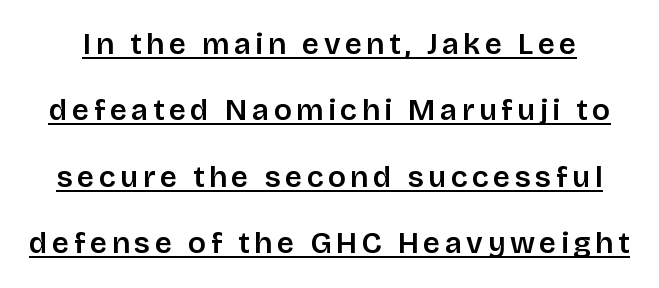
The image shows 30 px sans-serif type, upright; set loose line spacing (2.21x), underlined; low stroke contrast and a large x-height.
